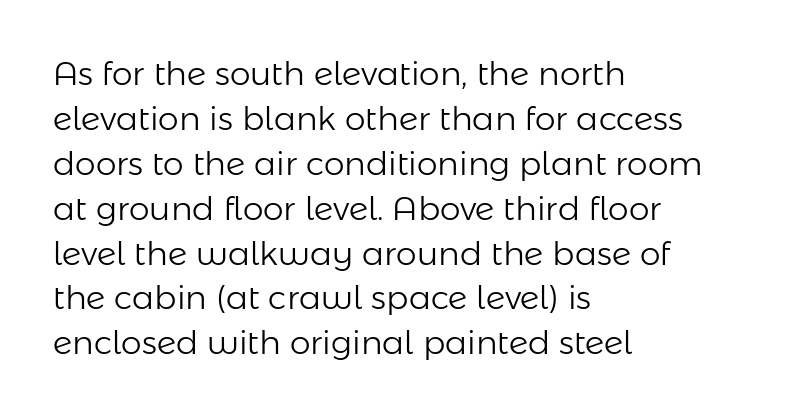
The image shows 33 px light sans-serif type, upright; set left-aligned, normal line spacing (1.36x), normal letter spacing, not underlined; low stroke contrast and a medium x-height.
